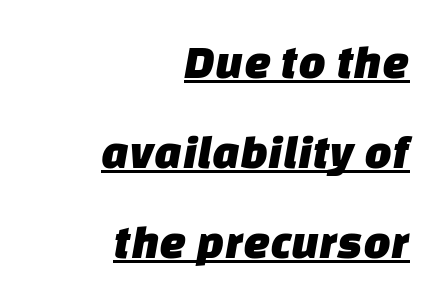
Q: Is the typeface a serif or a sans-serif typeface? A: Sans-serif.
Q: Is the text underlined? A: Yes.
Q: How is the paragraph aligned? A: Right-aligned.
Q: Is the spacing between letters normal or unusually wide? A: Normal.
Q: Width (condensed, normal, or wide)? A: Normal.
Q: Stroke contrast? A: Low.
Q: x-height? A: Large.
Q: Monospaced? A: No.
